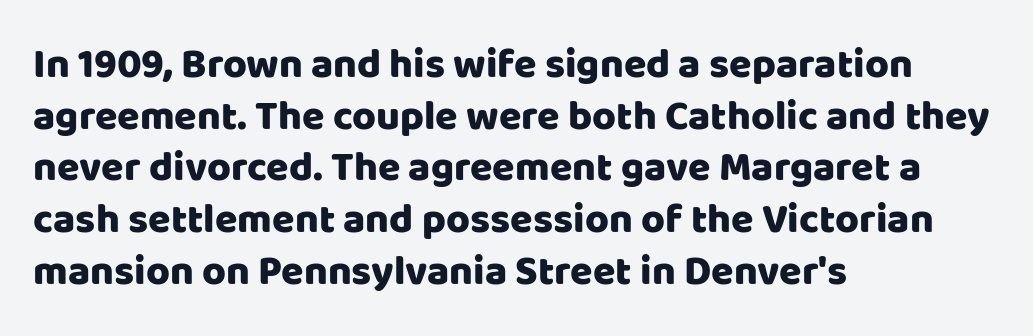
Q: Is the text italic (slanted)? A: No, it is upright.
Q: Is the typeface a serif or a sans-serif typeface? A: Sans-serif.
Q: Is the text underlined? A: No.
Q: How is the paragraph aligned? A: Left-aligned.
Q: Is the spacing between letters normal or unusually wide? A: Normal.
Q: Is the spacing between lines tight, normal or loose? A: Normal.
Q: Width (condensed, normal, or wide)? A: Normal.
Q: Stroke contrast? A: Low.
Q: x-height? A: Large.
Q: Monospaced? A: No.
